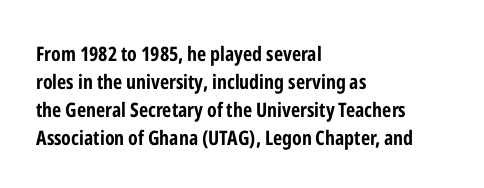
{"italic": "no", "bold": "yes", "underline": "no", "align": "left", "line_spacing": "normal", "line_spacing_ratio": 1.4, "letter_spacing": "normal", "letter_spacing_em": 0.0, "glyph_px": 20}
